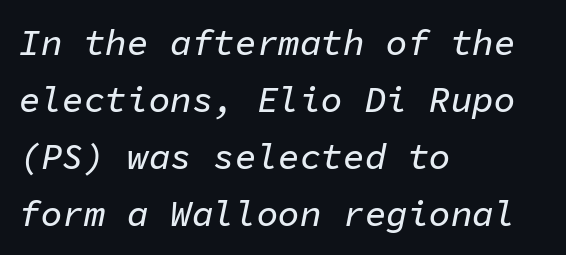
Q: Is the text italic (slanted)? A: Yes, it leans right by about 11 degrees.
Q: Is the text underlined? A: No.
Q: How is the paragraph aligned? A: Left-aligned.
Q: Is the spacing between letters normal or unusually wide? A: Normal.
Q: Is the spacing between lines tight, normal or loose? A: Normal.
Q: Width (condensed, normal, or wide)? A: Normal.
Q: Stroke contrast? A: Low.
Q: x-height? A: Medium.
Q: Monospaced? A: Yes.
